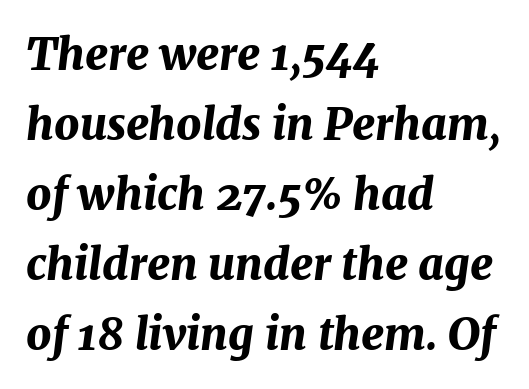
Q: Is the text bold? A: Yes.
Q: Is the text italic (slanted)? A: Yes, it leans right by about 7 degrees.
Q: Is the text underlined? A: No.
Q: How is the paragraph aligned? A: Left-aligned.
Q: Is the spacing between letters normal or unusually wide? A: Normal.
Q: Is the spacing between lines tight, normal or loose? A: Normal.
Q: Width (condensed, normal, or wide)? A: Normal.
Q: Stroke contrast? A: Medium.
Q: x-height? A: Medium.
Q: Monospaced? A: No.
